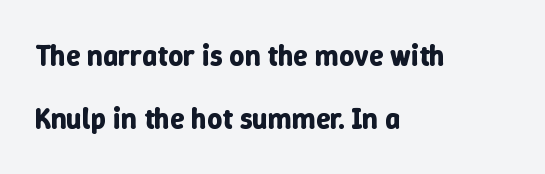
Q: Is the text bold? A: Yes.
Q: Is the text italic (slanted)? A: No, it is upright.
Q: Is the text underlined? A: No.
Q: How is the paragraph aligned? A: Left-aligned.
Q: Is the spacing between letters normal or unusually wide? A: Normal.
Q: Is the spacing between lines tight, normal or loose? A: Loose.
Q: Width (condensed, normal, or wide)? A: Normal.
Q: Stroke contrast? A: Low.
Q: x-height? A: Medium.
Q: Monospaced? A: No.
